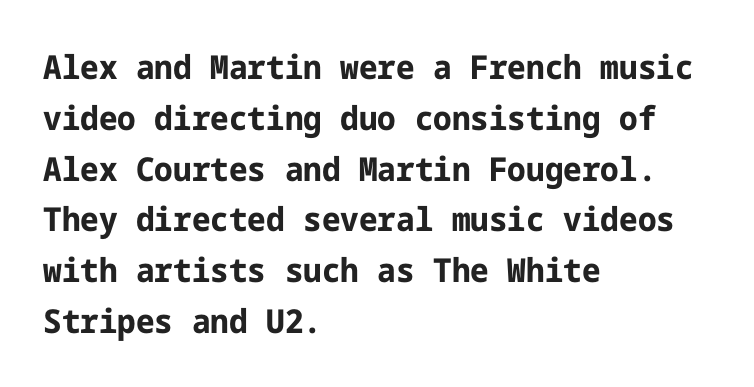
Q: Is the text bold? A: Yes.
Q: Is the text italic (slanted)? A: No, it is upright.
Q: Is the typeface a serif or a sans-serif typeface? A: Sans-serif.
Q: Is the text underlined? A: No.
Q: How is the paragraph aligned? A: Left-aligned.
Q: Is the spacing between letters normal or unusually wide? A: Normal.
Q: Is the spacing between lines tight, normal or loose? A: Normal.
Q: Width (condensed, normal, or wide)? A: Normal.
Q: Stroke contrast? A: Low.
Q: x-height? A: Medium.
